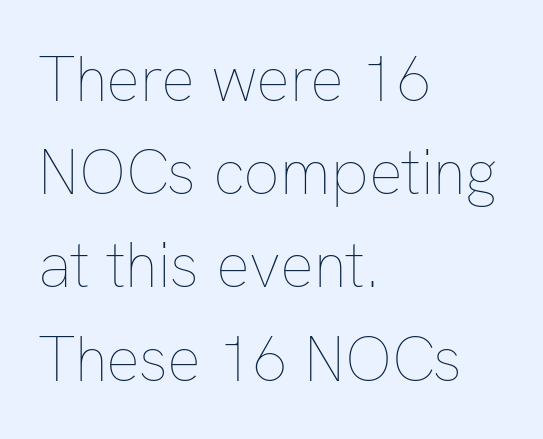
{"italic": "no", "bold": "no", "weight": "thin", "width": "normal", "stroke_contrast": "low", "x_height": "medium", "monospaced": "no", "underline": "no", "align": "left", "line_spacing": "normal", "line_spacing_ratio": 1.48, "letter_spacing": "normal", "letter_spacing_em": 0.0, "glyph_px": 63}
